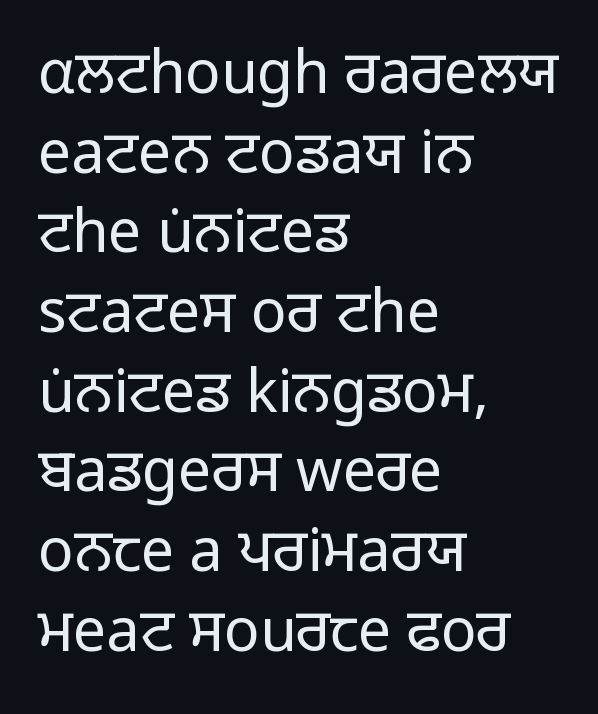
The image shows 59 px regular-weight sans-serif type, upright; set left-aligned, normal line spacing (1.35x), normal letter spacing, not underlined; low stroke contrast and a medium x-height.
